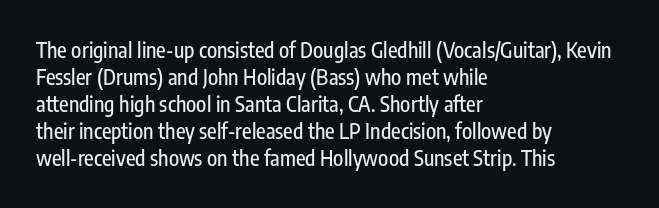
{"italic": "no", "underline": "no", "align": "left", "line_spacing": "normal", "line_spacing_ratio": 1.29, "letter_spacing": "normal", "letter_spacing_em": 0.0, "glyph_px": 21}
